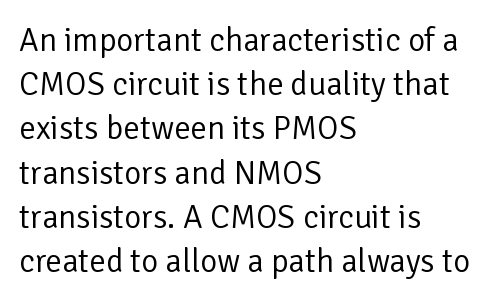
Q: Is the text bold? A: No.
Q: Is the text italic (slanted)? A: No, it is upright.
Q: Is the typeface a serif or a sans-serif typeface? A: Sans-serif.
Q: Is the text underlined? A: No.
Q: How is the paragraph aligned? A: Left-aligned.
Q: Is the spacing between letters normal or unusually wide? A: Normal.
Q: Is the spacing between lines tight, normal or loose? A: Normal.
Q: Width (condensed, normal, or wide)? A: Normal.
Q: Stroke contrast? A: Low.
Q: x-height? A: Medium.
Q: Monospaced? A: No.
